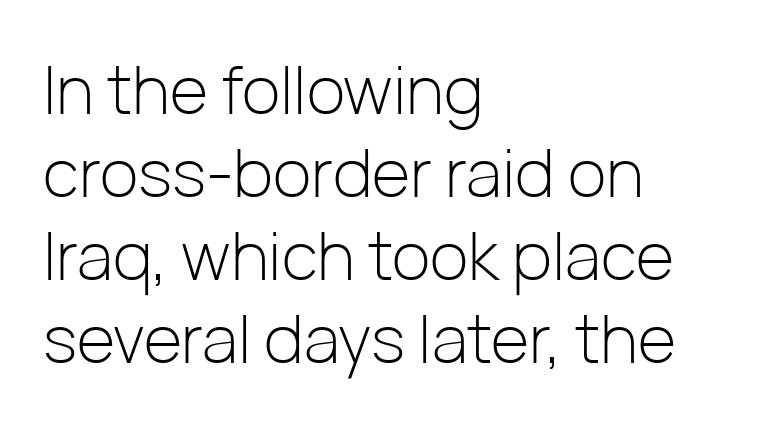
{"serif": "no", "italic": "no", "bold": "no", "weight": "light", "width": "normal", "stroke_contrast": "low", "x_height": "medium", "monospaced": "no", "underline": "no", "align": "left", "line_spacing": "normal", "line_spacing_ratio": 1.26, "letter_spacing": "normal", "letter_spacing_em": 0.0, "glyph_px": 66}
